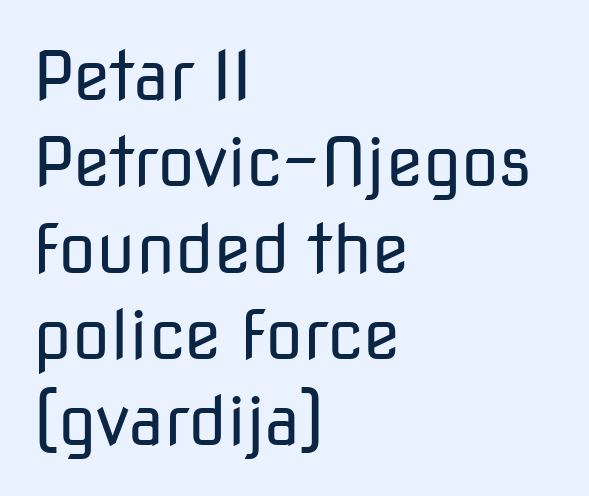
{"serif": "no", "italic": "no", "bold": "no", "weight": "regular", "width": "normal", "stroke_contrast": "low", "x_height": "medium", "monospaced": "no", "underline": "no", "align": "left", "line_spacing": "normal", "line_spacing_ratio": 1.27, "letter_spacing": "normal", "letter_spacing_em": 0.0, "glyph_px": 68}
